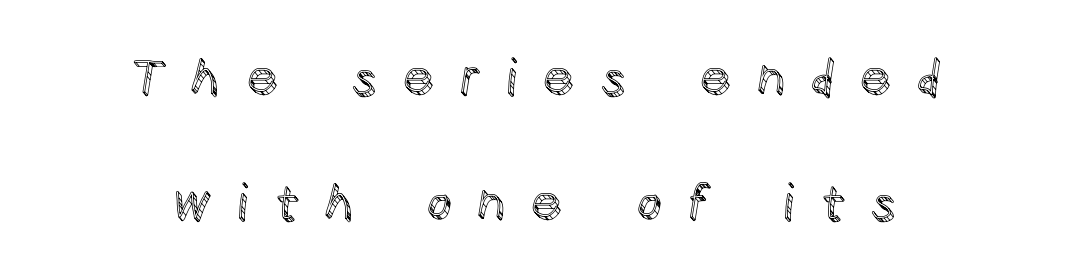
Q: Is the text italic (slanted)? A: Yes.
Q: Is the text underlined? A: No.
Q: How is the paragraph aligned? A: Centered.
Q: Is the spacing between letters normal or unusually wide? A: Unusually wide.
Q: Is the spacing between lines tight, normal or loose? A: Loose.
Q: Width (condensed, normal, or wide)? A: Normal.
Q: x-height? A: Large.
Q: Monospaced? A: No.
